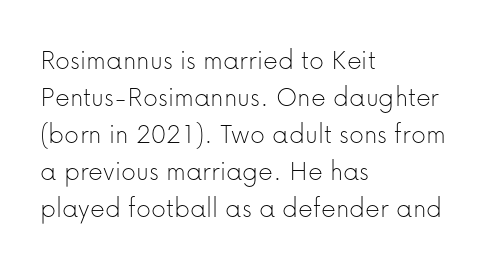
Q: Is the text bold? A: No.
Q: Is the text italic (slanted)? A: No, it is upright.
Q: Is the typeface a serif or a sans-serif typeface? A: Sans-serif.
Q: Is the text underlined? A: No.
Q: How is the paragraph aligned? A: Left-aligned.
Q: Is the spacing between letters normal or unusually wide? A: Normal.
Q: Is the spacing between lines tight, normal or loose? A: Normal.
Q: Width (condensed, normal, or wide)? A: Normal.
Q: Stroke contrast? A: Low.
Q: x-height? A: Medium.
Q: Monospaced? A: No.
